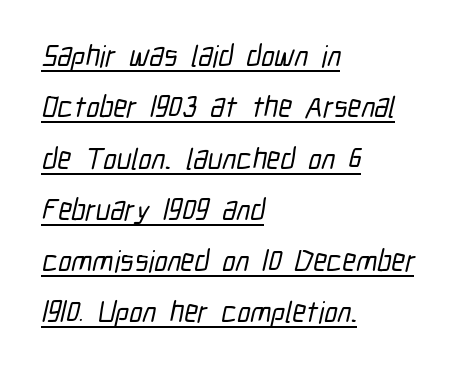
{"serif": "no", "width": "condensed", "stroke_contrast": "low", "x_height": "medium", "monospaced": "no", "underline": "yes", "align": "left", "line_spacing_ratio": 1.71, "letter_spacing": "normal", "letter_spacing_em": 0.0, "glyph_px": 30}
